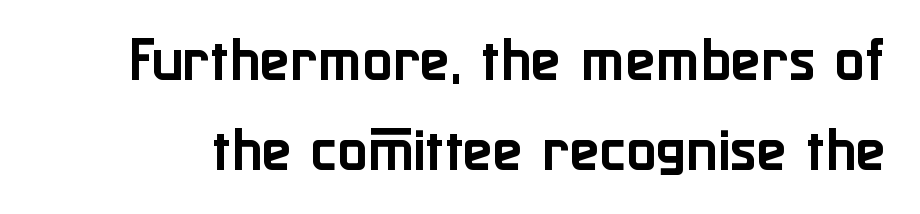
Q: Is the text italic (slanted)? A: No, it is upright.
Q: Is the typeface a serif or a sans-serif typeface? A: Sans-serif.
Q: Is the text underlined? A: No.
Q: Is the spacing between letters normal or unusually wide? A: Normal.
Q: Width (condensed, normal, or wide)? A: Normal.
Q: Stroke contrast? A: Low.
Q: x-height? A: Medium.
Q: Monospaced? A: No.
